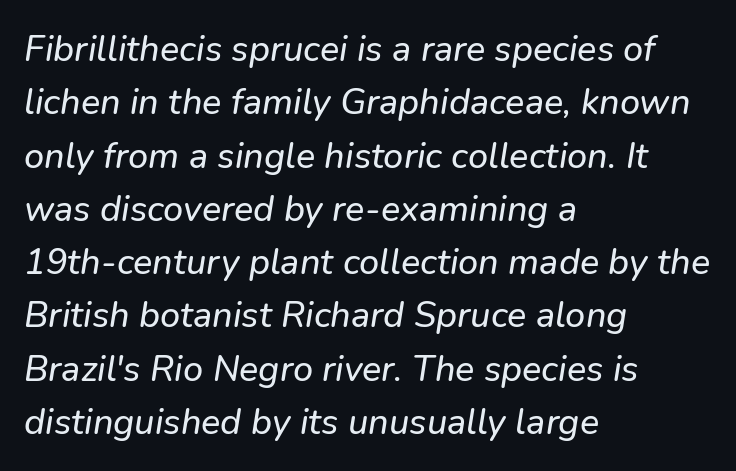
The image shows 36 px text type, italic (leaning right); set left-aligned, normal line spacing (1.48x), normal letter spacing, not underlined; low stroke contrast and a medium x-height.
